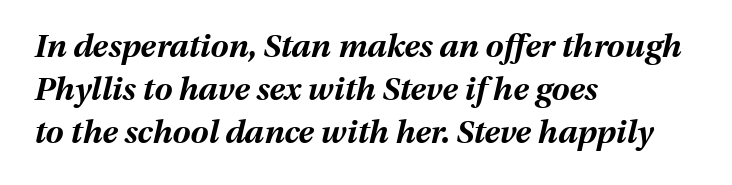
{"italic": "yes", "lean": "right", "slant_degrees": 13, "bold": "yes", "weight": "bold", "width": "normal", "stroke_contrast": "medium", "x_height": "medium", "monospaced": "no", "underline": "no", "align": "left", "line_spacing": "normal", "line_spacing_ratio": 1.35, "letter_spacing": "normal", "letter_spacing_em": 0.0, "glyph_px": 32}
